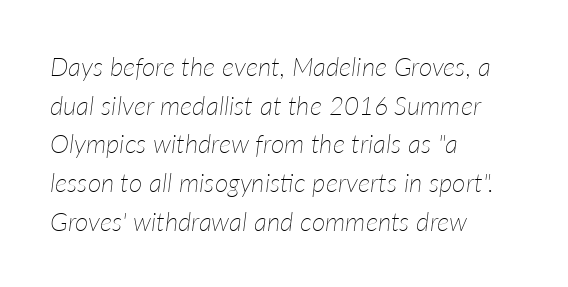
The image shows 26 px text type, italic (leaning right); set left-aligned, normal line spacing (1.49x), normal letter spacing, not underlined.
